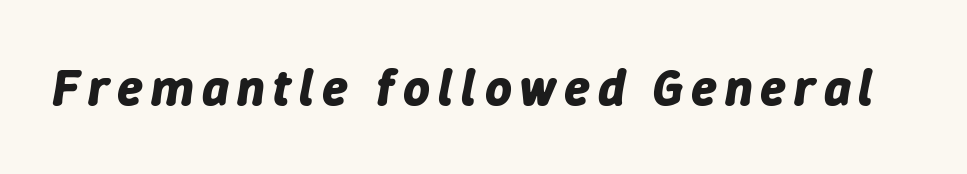
Q: Is the text bold? A: Yes.
Q: Is the text italic (slanted)? A: Yes, it leans right by about 9 degrees.
Q: Is the text underlined? A: No.
Q: Width (condensed, normal, or wide)? A: Normal.
Q: Stroke contrast? A: Low.
Q: x-height? A: Medium.
Q: Monospaced? A: No.
